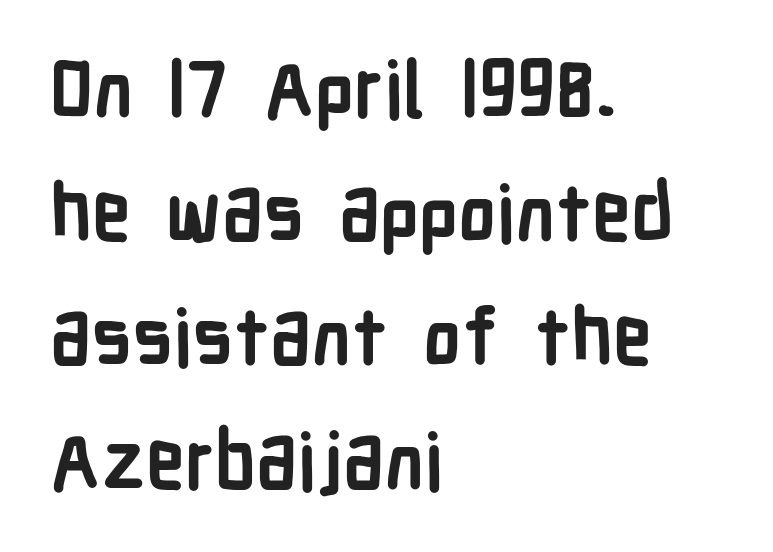
Think of a printed novel: that variable character pitch is what you see here. When letters stand straight like this, we call the style roman or upright. The passage shown stacks its lines at a standard gap. Has an underline been added? It has not.
